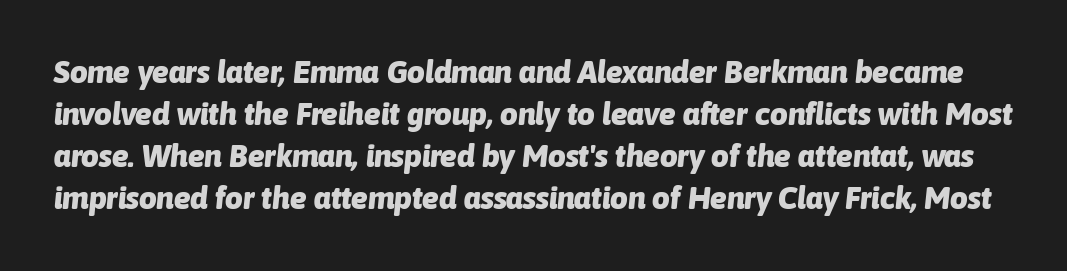
{"italic": "yes", "lean": "right", "slant_degrees": 6, "bold": "yes", "weight": "heavy", "width": "normal", "stroke_contrast": "low", "x_height": "medium", "monospaced": "no", "underline": "no", "line_spacing": "normal", "line_spacing_ratio": 1.36, "letter_spacing": "normal", "letter_spacing_em": 0.0, "glyph_px": 31}
